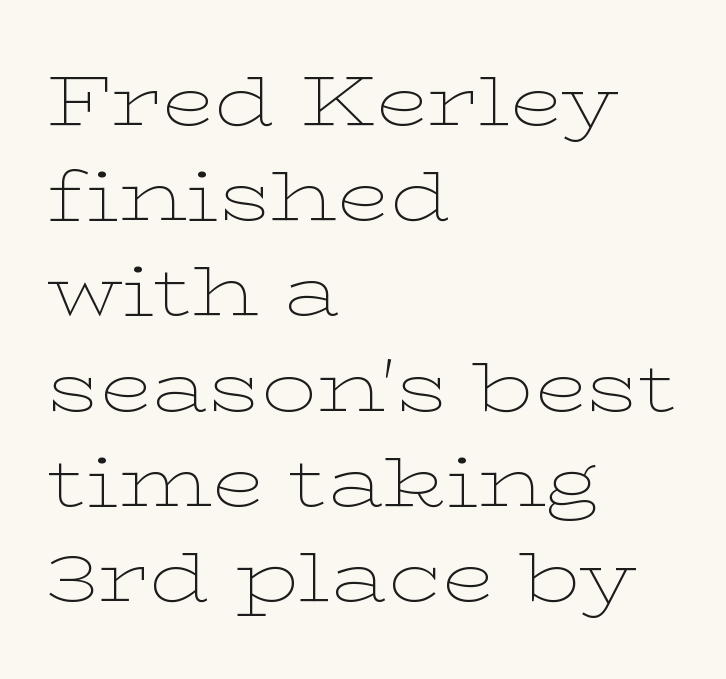
{"serif": "yes", "italic": "no", "bold": "no", "weight": "thin", "width": "wide", "stroke_contrast": "low", "x_height": "medium", "monospaced": "no", "underline": "no", "align": "left", "line_spacing": "normal", "line_spacing_ratio": 1.38, "letter_spacing": "normal", "letter_spacing_em": 0.0, "glyph_px": 69}
